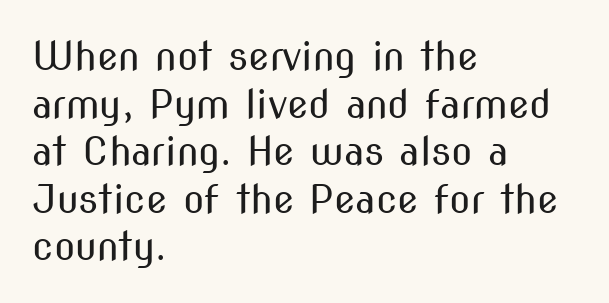
{"serif": "no", "italic": "no", "bold": "no", "weight": "regular", "width": "condensed", "stroke_contrast": "medium", "x_height": "medium", "monospaced": "no", "underline": "no", "align": "left", "line_spacing_ratio": 1.22, "letter_spacing": "normal", "letter_spacing_em": 0.0, "glyph_px": 39}
